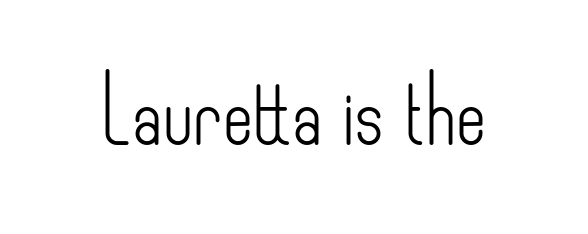
Ink coverage per letter is moderate at most. Is this a fixed-width face? No — the glyphs have proportional, varying widths. The space beneath each line is pristine and unruled. The text was rendered using a sans face with plain stroke endings. Does extra space separate the letters? No, they use regular spacing.
